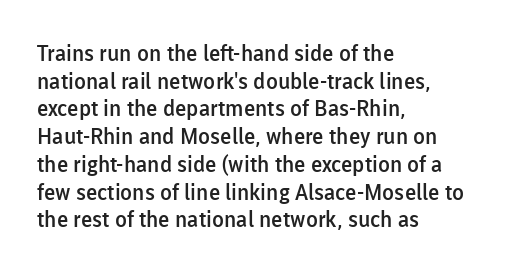
You can tell it's not italic because the verticals are truly vertical. Underlining? Definitely not there. Teacher's note: observe the even left margin — that is flush-left alignment. On the weight axis this lands at semibold, roughly 600.
